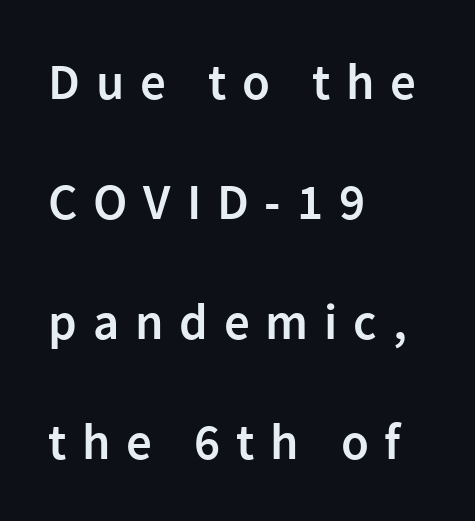
{"serif": "no", "italic": "no", "bold": "semi", "weight": "semibold", "width": "normal", "stroke_contrast": "low", "x_height": "medium", "monospaced": "no", "underline": "no", "align": "left", "line_spacing": "loose", "line_spacing_ratio": 2.35, "letter_spacing": "wide", "letter_spacing_em": 0.31, "glyph_px": 51}
